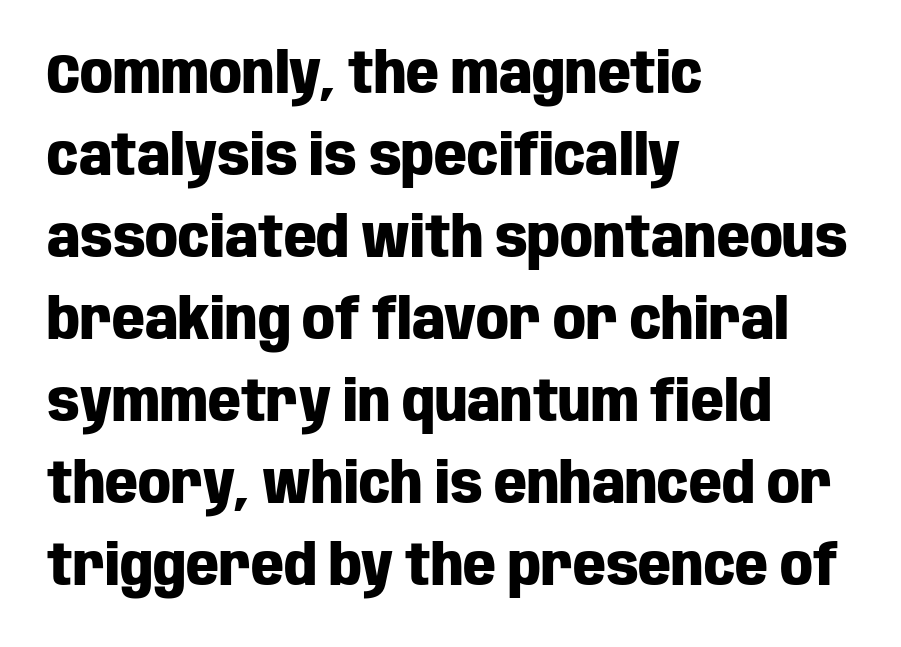
The image shows 57 px heavy, condensed sans-serif type, upright; set left-aligned, normal line spacing (1.44x), normal letter spacing, not underlined; low stroke contrast and a large x-height.
